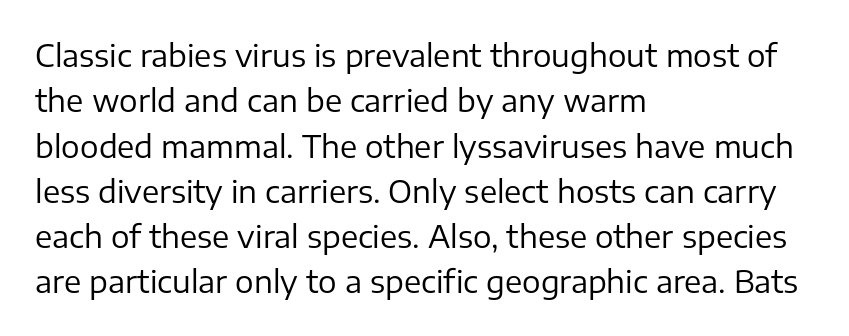
Q: Is the text bold? A: No.
Q: Is the text italic (slanted)? A: No, it is upright.
Q: Is the typeface a serif or a sans-serif typeface? A: Sans-serif.
Q: Is the text underlined? A: No.
Q: How is the paragraph aligned? A: Left-aligned.
Q: Is the spacing between letters normal or unusually wide? A: Normal.
Q: Is the spacing between lines tight, normal or loose? A: Normal.
Q: Width (condensed, normal, or wide)? A: Normal.
Q: Stroke contrast? A: Low.
Q: x-height? A: Medium.
Q: Monospaced? A: No.
